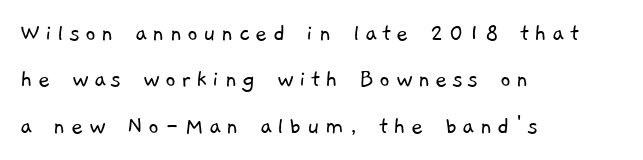
{"bold": "no", "underline": "no", "align": "left", "line_spacing_ratio": 1.78, "letter_spacing": "wide", "letter_spacing_em": 0.2, "glyph_px": 26}
